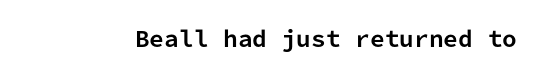
Q: Is the text bold? A: Yes.
Q: Is the text italic (slanted)? A: No, it is upright.
Q: Is the text underlined? A: No.
Q: Is the spacing between letters normal or unusually wide? A: Normal.
